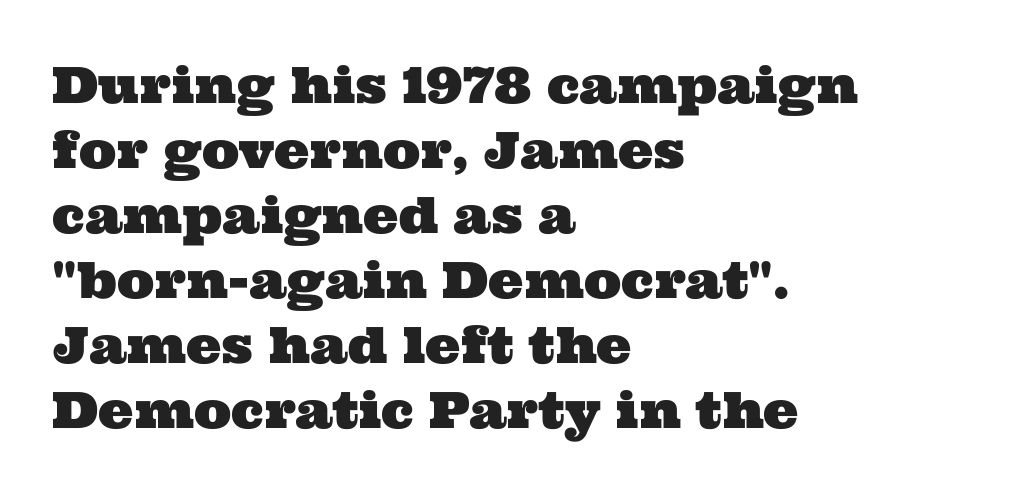
{"serif": "yes", "width": "wide", "stroke_contrast": "medium", "x_height": "medium", "monospaced": "no", "underline": "no", "align": "left", "line_spacing": "normal", "line_spacing_ratio": 1.3, "letter_spacing": "normal", "letter_spacing_em": 0.0, "glyph_px": 50}
